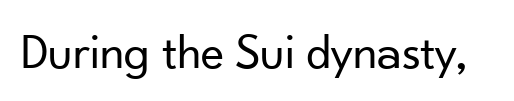
Q: Is the text bold? A: No.
Q: Is the text italic (slanted)? A: No, it is upright.
Q: Is the typeface a serif or a sans-serif typeface? A: Sans-serif.
Q: Is the text underlined? A: No.
Q: Is the spacing between letters normal or unusually wide? A: Normal.
Q: Width (condensed, normal, or wide)? A: Normal.
Q: Stroke contrast? A: Low.
Q: x-height? A: Small.
Q: Monospaced? A: No.
